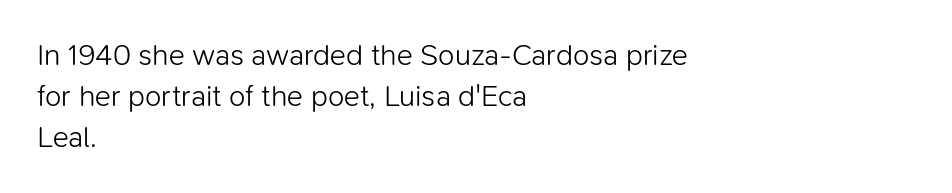
{"serif": "no", "italic": "no", "bold": "no", "weight": "light", "width": "normal", "stroke_contrast": "low", "x_height": "medium", "monospaced": "no", "underline": "no", "align": "left", "line_spacing": "normal", "line_spacing_ratio": 1.37, "letter_spacing": "normal", "letter_spacing_em": 0.0, "glyph_px": 30}
